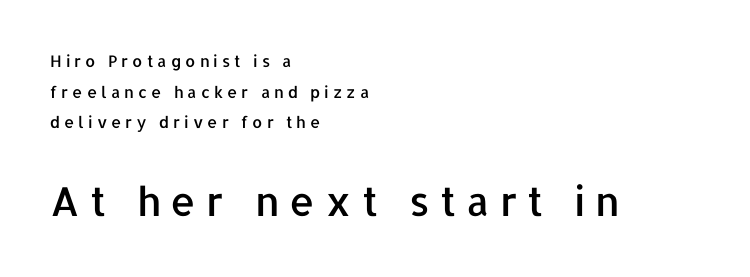
This is roman type, the default non-slanted kind. Type without underlining. Nothing sits at the stroke ends, so this counts as sans-serif. Is the lower block the larger one? Yes — the lower block carries the bigger type.
